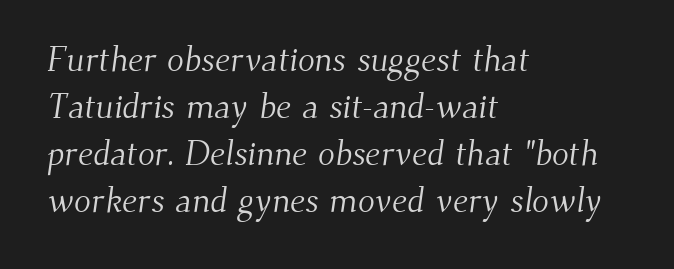
The font is comparable to plain body text, perhaps lighter. Descender tails drop into unmarked territory. The text was rendered using a seriffed face with decorative stroke endings. One glance says typical: line gaps are just what's usual. The rendering uses natural spacing where letterforms have individual widths.
